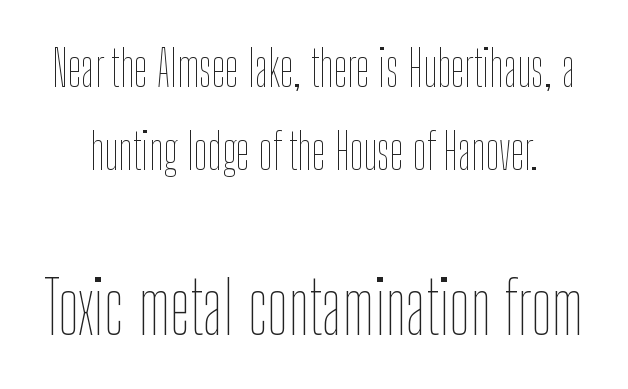
Q: Is the text bold? A: No.
Q: Is the text italic (slanted)? A: No, it is upright.
Q: Is the text underlined? A: No.
Q: Is the spacing between letters normal or unusually wide? A: Normal.
Q: Is the spacing between lines tight, normal or loose? A: Normal.
Q: Which block of text is set in a larger size, the first (top) or the second (bottom)? A: The second (bottom) one.
Q: Width (condensed, normal, or wide)? A: Condensed.
Q: Stroke contrast? A: Low.
Q: x-height? A: Medium.
Q: Monospaced? A: No.
